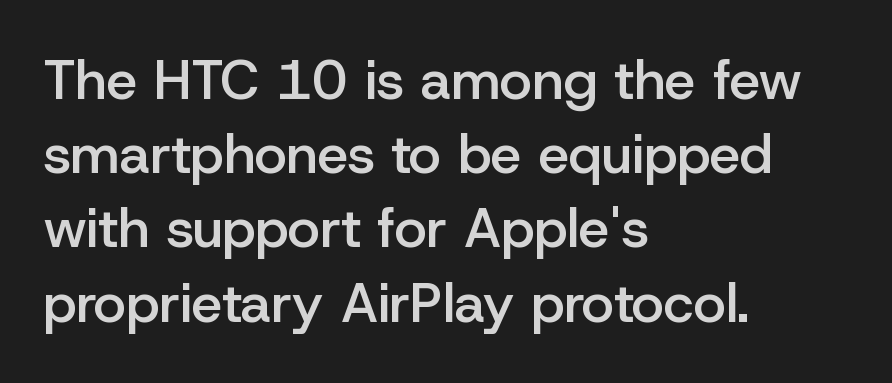
The image shows 55 px semibold sans-serif type, upright; set left-aligned, normal line spacing (1.35x), normal letter spacing, not underlined; low stroke contrast and a medium x-height.
